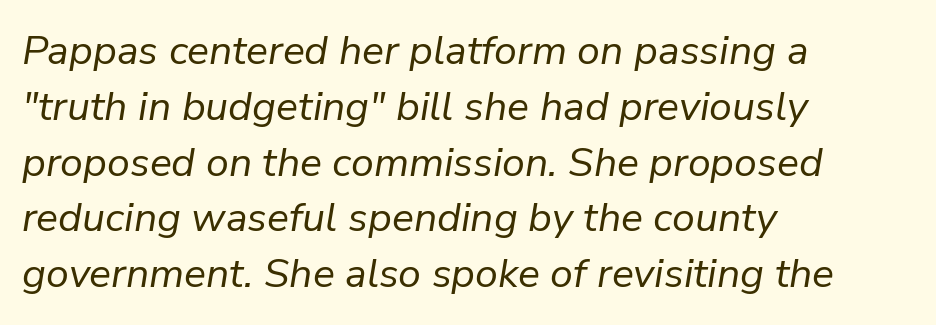
Q: Is the text bold? A: No.
Q: Is the text italic (slanted)? A: Yes, it leans right by about 9 degrees.
Q: Is the text underlined? A: No.
Q: How is the paragraph aligned? A: Left-aligned.
Q: Is the spacing between letters normal or unusually wide? A: Normal.
Q: Is the spacing between lines tight, normal or loose? A: Normal.
Q: Width (condensed, normal, or wide)? A: Normal.
Q: Stroke contrast? A: Low.
Q: x-height? A: Medium.
Q: Monospaced? A: No.
